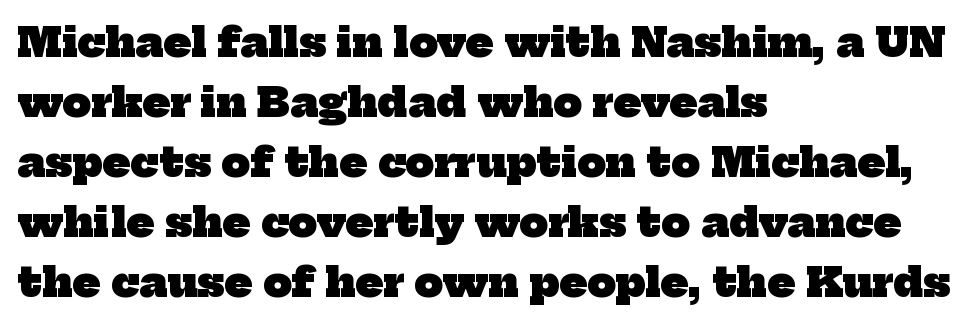
The image shows 40 px heavy serif type; set left-aligned, normal line spacing (1.5x), normal letter spacing, not underlined; low stroke contrast and a medium x-height.
